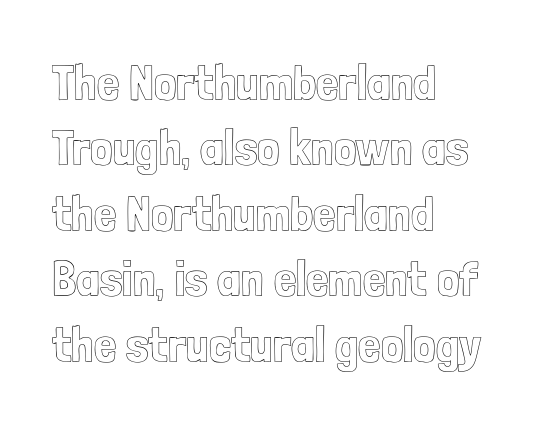
{"italic": "no", "width": "condensed", "x_height": "medium", "monospaced": "no", "underline": "no", "align": "left", "line_spacing": "normal", "line_spacing_ratio": 1.31, "letter_spacing": "normal", "letter_spacing_em": 0.0, "glyph_px": 50}
